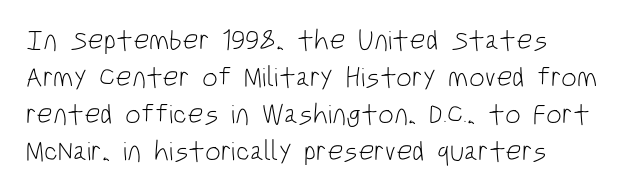
The cut favours lightness, reaching ordinary text weight at its darkest. Only glyphs here, with clear space below each row. Here the glyphs are tracked normally, forming tight word shapes. The typography opts for an upright posture over an oblique one. The typeface chosen for these lines omits serifs. You could not count columns in this text — the font is proportionally spaced.
